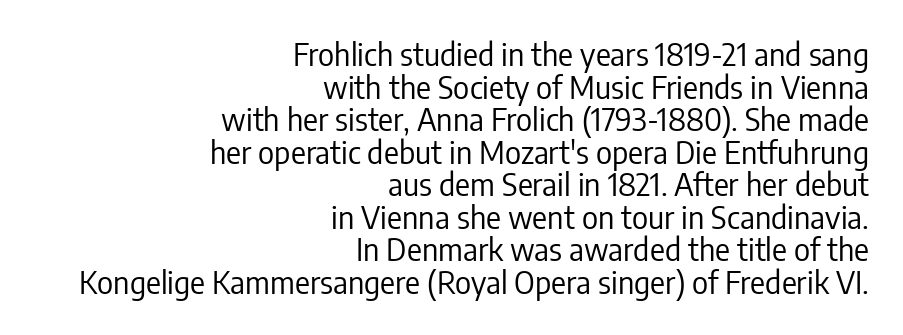
Q: Is the text bold? A: No.
Q: Is the text italic (slanted)? A: No, it is upright.
Q: Is the typeface a serif or a sans-serif typeface? A: Sans-serif.
Q: Is the text underlined? A: No.
Q: How is the paragraph aligned? A: Right-aligned.
Q: Is the spacing between letters normal or unusually wide? A: Normal.
Q: Is the spacing between lines tight, normal or loose? A: Tight.
Q: Width (condensed, normal, or wide)? A: Condensed.
Q: Stroke contrast? A: Low.
Q: x-height? A: Medium.
Q: Monospaced? A: No.
